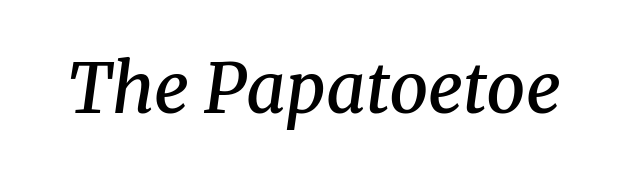
{"serif": "yes", "italic": "yes", "lean": "right", "slant_degrees": 8, "bold": "semi", "weight": "semibold", "width": "normal", "stroke_contrast": "medium", "x_height": "medium", "monospaced": "no", "underline": "no", "letter_spacing": "normal", "letter_spacing_em": 0.0, "glyph_px": 69}
